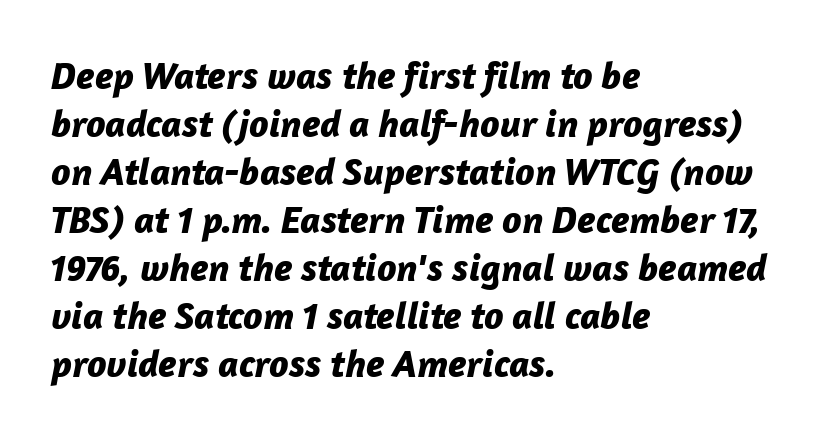
{"italic": "yes", "lean": "right", "slant_degrees": 12, "bold": "yes", "weight": "bold", "width": "normal", "stroke_contrast": "low", "x_height": "medium", "monospaced": "no", "underline": "no", "align": "left", "line_spacing_ratio": 1.23, "letter_spacing": "normal", "letter_spacing_em": 0.0, "glyph_px": 39}
